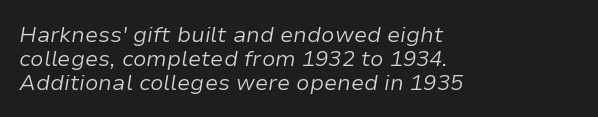
{"italic": "yes", "lean": "right", "slant_degrees": 9, "bold": "no", "underline": "no", "align": "left", "line_spacing": "tight", "line_spacing_ratio": 1.09, "letter_spacing": "normal", "letter_spacing_em": 0.0, "glyph_px": 22}
